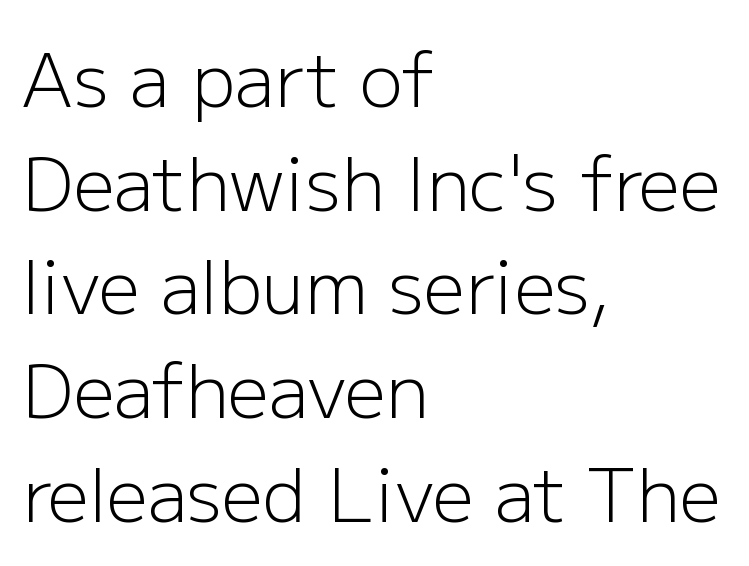
The image shows 73 px light sans-serif type, upright; set left-aligned, normal line spacing (1.42x), normal letter spacing, not underlined; low stroke contrast and a medium x-height.
